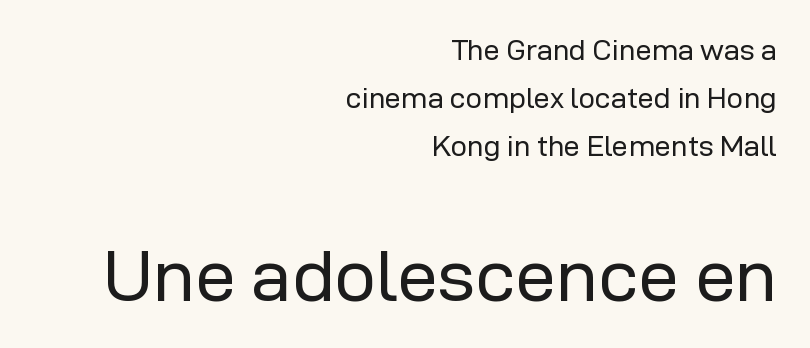
Q: Is the text bold? A: No.
Q: Is the text italic (slanted)? A: No, it is upright.
Q: Is the typeface a serif or a sans-serif typeface? A: Sans-serif.
Q: Is the text underlined? A: No.
Q: How is the paragraph aligned? A: Right-aligned.
Q: Is the spacing between letters normal or unusually wide? A: Normal.
Q: Is the spacing between lines tight, normal or loose? A: Normal.
Q: Which block of text is set in a larger size, the first (top) or the second (bottom)? A: The second (bottom) one.
Q: Width (condensed, normal, or wide)? A: Normal.
Q: Stroke contrast? A: Low.
Q: x-height? A: Medium.
Q: Monospaced? A: No.
